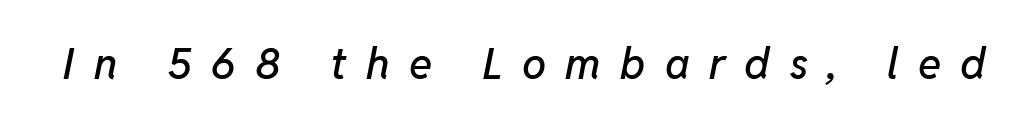
Q: Is the text italic (slanted)? A: Yes, it leans right by about 11 degrees.
Q: Is the text underlined? A: No.
Q: Is the spacing between letters normal or unusually wide? A: Unusually wide.
Q: Width (condensed, normal, or wide)? A: Normal.
Q: Stroke contrast? A: Low.
Q: x-height? A: Medium.
Q: Monospaced? A: No.
